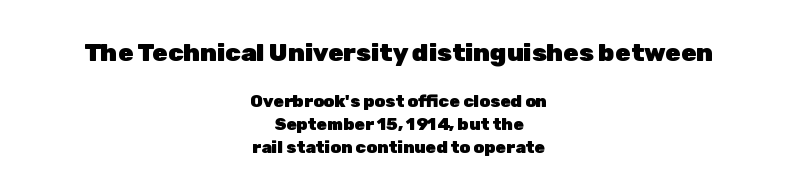
This sample uses an upright cut, with every glyph sitting square on the baseline. Emphasis by weight is at full strength: bold. The lines in this sample share a center point and differ in where they start and stop. A typesetter would call this leading conventional body-copy spacing. Compared with typical body copy, the letter spacing here is the same.
